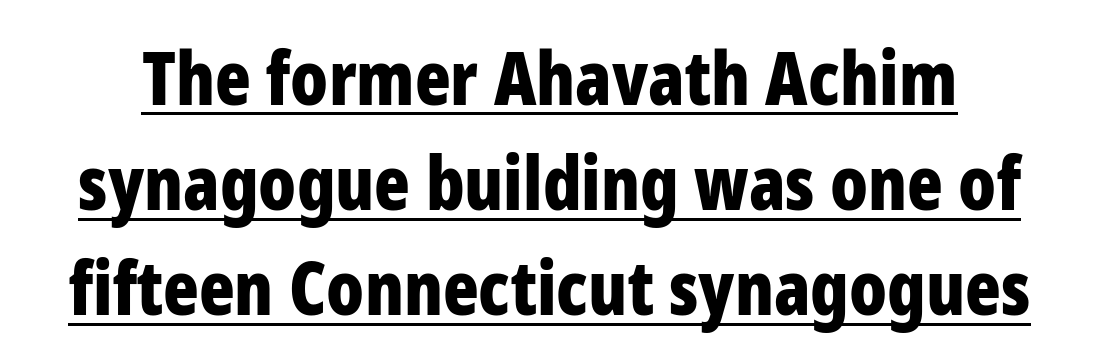
Q: Is the text bold? A: Yes.
Q: Is the text italic (slanted)? A: No, it is upright.
Q: Is the typeface a serif or a sans-serif typeface? A: Sans-serif.
Q: Is the text underlined? A: Yes.
Q: Is the spacing between letters normal or unusually wide? A: Normal.
Q: Is the spacing between lines tight, normal or loose? A: Normal.
Q: Width (condensed, normal, or wide)? A: Condensed.
Q: Stroke contrast? A: Low.
Q: x-height? A: Medium.
Q: Monospaced? A: No.
